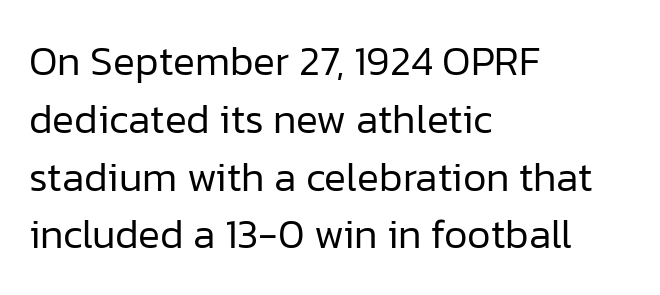
Q: Is the text bold? A: No.
Q: Is the text italic (slanted)? A: No, it is upright.
Q: Is the typeface a serif or a sans-serif typeface? A: Sans-serif.
Q: Is the text underlined? A: No.
Q: How is the paragraph aligned? A: Left-aligned.
Q: Is the spacing between letters normal or unusually wide? A: Normal.
Q: Is the spacing between lines tight, normal or loose? A: Normal.
Q: Width (condensed, normal, or wide)? A: Normal.
Q: Stroke contrast? A: Low.
Q: x-height? A: Medium.
Q: Monospaced? A: No.
